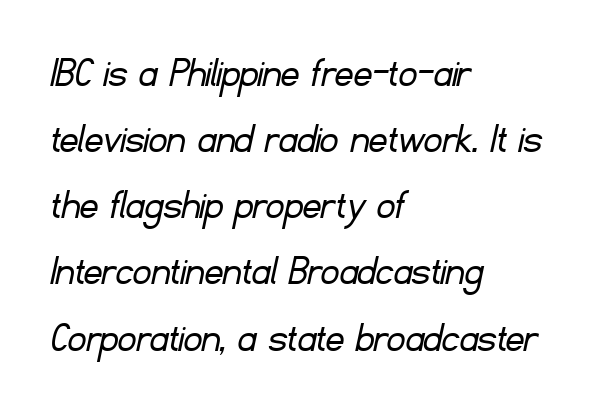
Q: Is the text bold? A: No.
Q: Is the typeface a serif or a sans-serif typeface? A: Sans-serif.
Q: Is the text underlined? A: No.
Q: How is the paragraph aligned? A: Left-aligned.
Q: Is the spacing between letters normal or unusually wide? A: Normal.
Q: Is the spacing between lines tight, normal or loose? A: Normal.
Q: Width (condensed, normal, or wide)? A: Normal.
Q: Stroke contrast? A: Low.
Q: x-height? A: Small.
Q: Monospaced? A: No.
